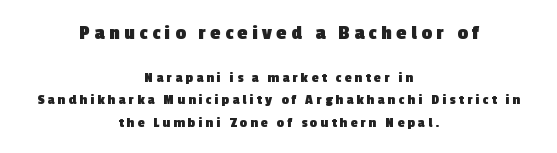
The tracking reads as deliberately expanded to a designer's eye. Quick note: interline space is typical. Stroke thickness is high; the sample reads as a true bold. If you folded the block vertically in half, each line would mirror itself in length.
